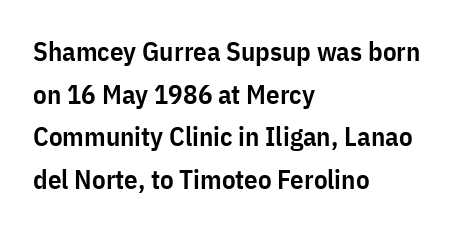
{"italic": "no", "bold": "semi", "underline": "no", "align": "left", "line_spacing": "normal", "line_spacing_ratio": 1.58, "letter_spacing": "normal", "letter_spacing_em": 0.0, "glyph_px": 27}
